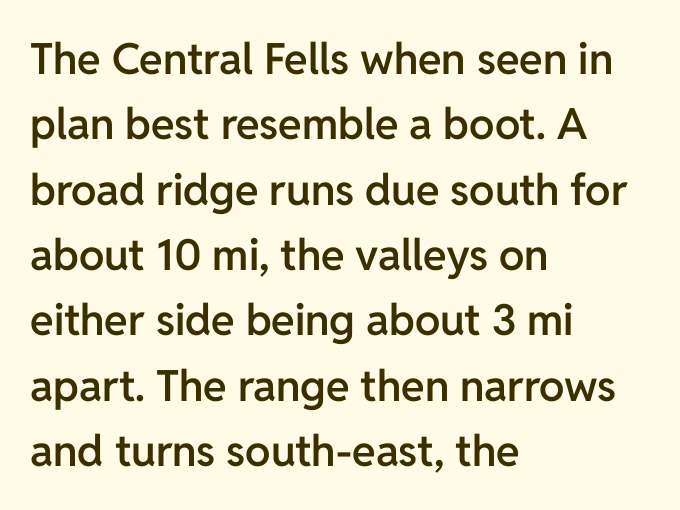
Q: Is the text bold? A: Semi-bold.
Q: Is the text italic (slanted)? A: No, it is upright.
Q: Is the typeface a serif or a sans-serif typeface? A: Sans-serif.
Q: Is the text underlined? A: No.
Q: How is the paragraph aligned? A: Left-aligned.
Q: Is the spacing between letters normal or unusually wide? A: Normal.
Q: Is the spacing between lines tight, normal or loose? A: Normal.
Q: Width (condensed, normal, or wide)? A: Normal.
Q: Stroke contrast? A: Low.
Q: x-height? A: Medium.
Q: Monospaced? A: No.
